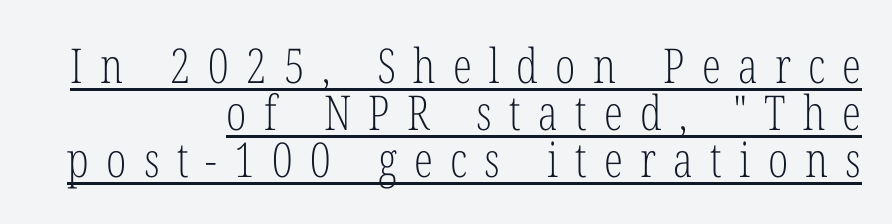
Q: Is the text bold? A: No.
Q: Is the text italic (slanted)? A: No, it is upright.
Q: Is the typeface a serif or a sans-serif typeface? A: Serif.
Q: Is the text underlined? A: Yes.
Q: How is the paragraph aligned? A: Right-aligned.
Q: Is the spacing between letters normal or unusually wide? A: Unusually wide.
Q: Is the spacing between lines tight, normal or loose? A: Tight.
Q: Width (condensed, normal, or wide)? A: Condensed.
Q: Stroke contrast? A: Low.
Q: x-height? A: Medium.
Q: Monospaced? A: No.
